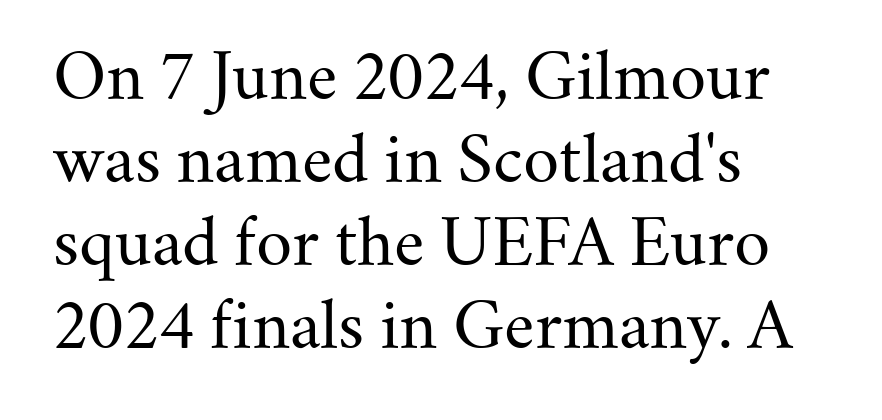
Q: Is the text bold? A: No.
Q: Is the text italic (slanted)? A: No, it is upright.
Q: Is the typeface a serif or a sans-serif typeface? A: Serif.
Q: Is the text underlined? A: No.
Q: How is the paragraph aligned? A: Left-aligned.
Q: Is the spacing between letters normal or unusually wide? A: Normal.
Q: Is the spacing between lines tight, normal or loose? A: Normal.
Q: Width (condensed, normal, or wide)? A: Normal.
Q: Stroke contrast? A: Medium.
Q: x-height? A: Small.
Q: Monospaced? A: No.
